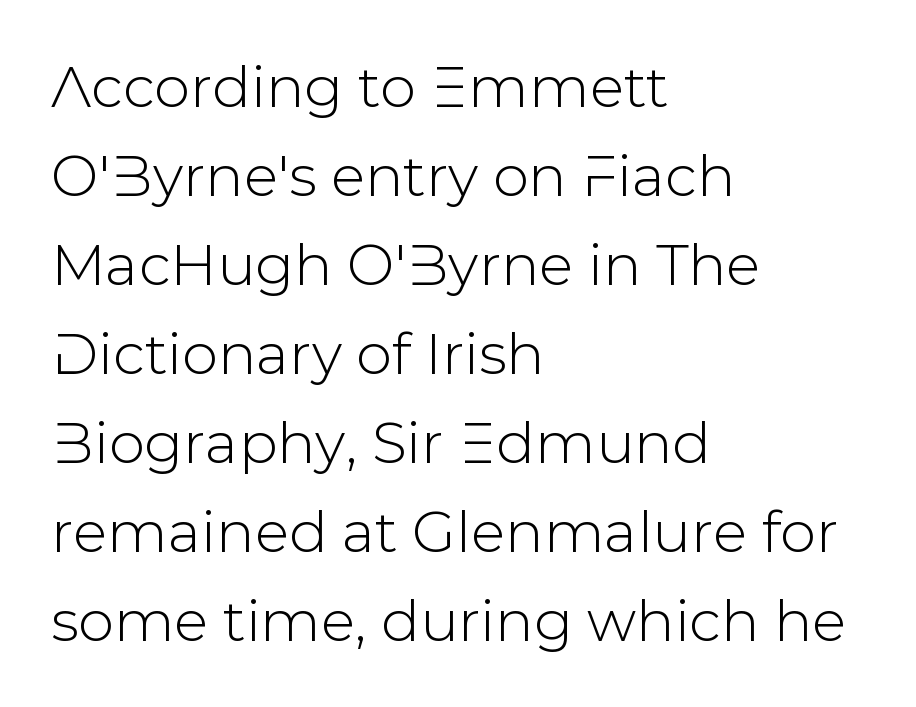
{"serif": "no", "italic": "no", "width": "normal", "stroke_contrast": "low", "x_height": "medium", "monospaced": "no", "underline": "no", "align": "left", "line_spacing": "normal", "line_spacing_ratio": 1.56, "letter_spacing": "normal", "letter_spacing_em": 0.0, "glyph_px": 57}
